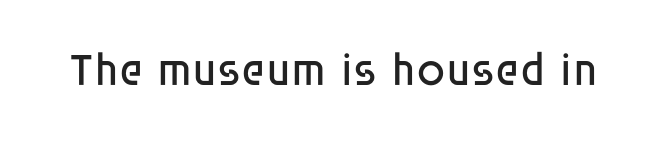
This sample has the flowing, uneven cadence of proportional lettering. A typesetter would label this face a sans. No italicization has been applied; the sample stays upright. Lines of text with bare space underneath. Is the stroke heavy? The answer is a plain regular-or-lighter.
